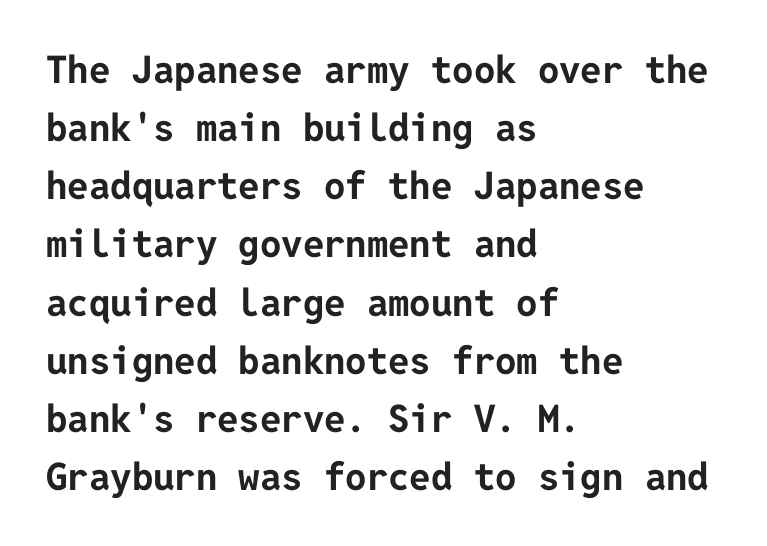
The image shows 38 px bold sans-serif type, upright; set left-aligned, normal line spacing (1.53x), normal letter spacing, not underlined; low stroke contrast and a medium x-height.
